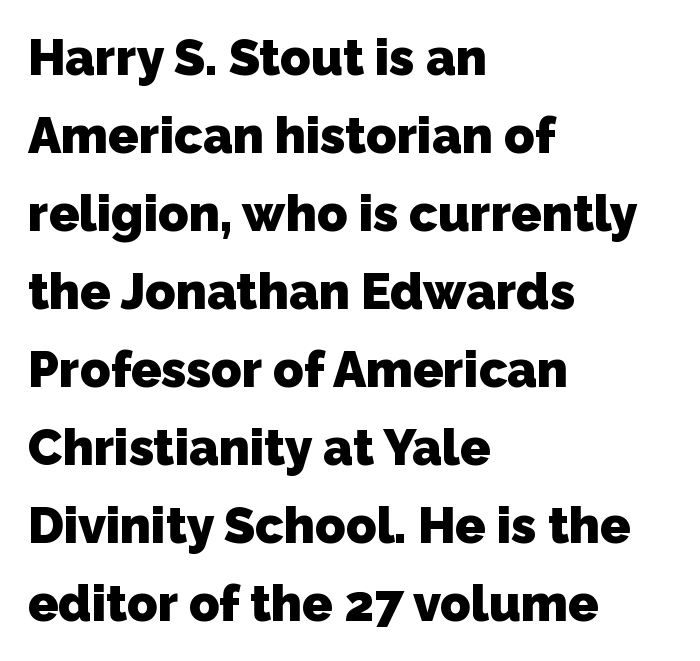
Q: Is the text bold? A: Yes.
Q: Is the typeface a serif or a sans-serif typeface? A: Sans-serif.
Q: Is the text underlined? A: No.
Q: How is the paragraph aligned? A: Left-aligned.
Q: Is the spacing between letters normal or unusually wide? A: Normal.
Q: Is the spacing between lines tight, normal or loose? A: Normal.
Q: Width (condensed, normal, or wide)? A: Normal.
Q: Stroke contrast? A: Low.
Q: x-height? A: Medium.
Q: Monospaced? A: No.
